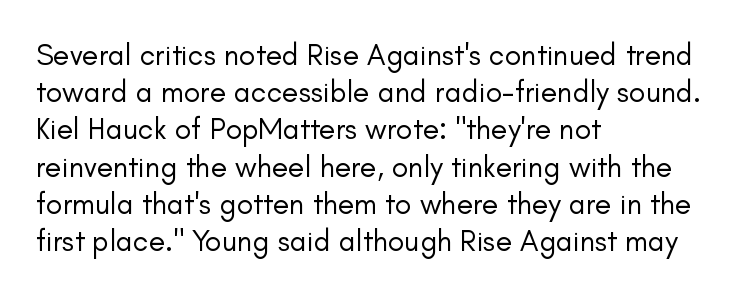
Q: Is the text bold? A: No.
Q: Is the text italic (slanted)? A: No, it is upright.
Q: Is the typeface a serif or a sans-serif typeface? A: Sans-serif.
Q: Is the text underlined? A: No.
Q: How is the paragraph aligned? A: Left-aligned.
Q: Is the spacing between letters normal or unusually wide? A: Normal.
Q: Width (condensed, normal, or wide)? A: Normal.
Q: Stroke contrast? A: Low.
Q: x-height? A: Small.
Q: Monospaced? A: No.
